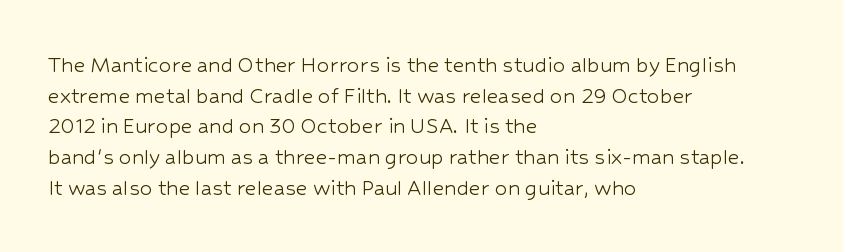
The image shows 25 px text type, upright; set left-aligned, line spacing 1.23x, normal letter spacing, not underlined.
